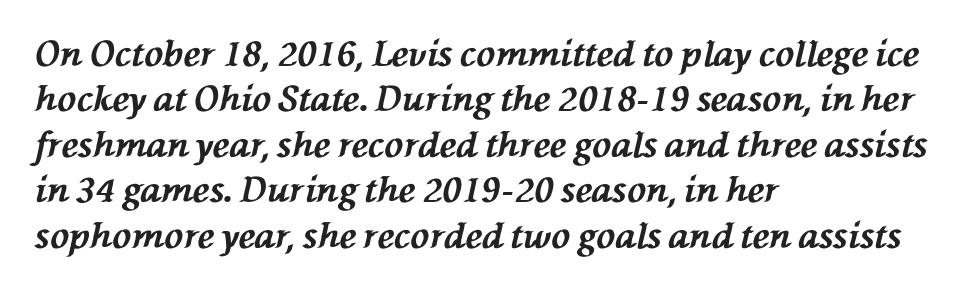
The image shows 35 px bold type, italic (leaning left); set left-aligned, normal line spacing (1.3x), normal letter spacing, not underlined; medium stroke contrast and a medium x-height.
